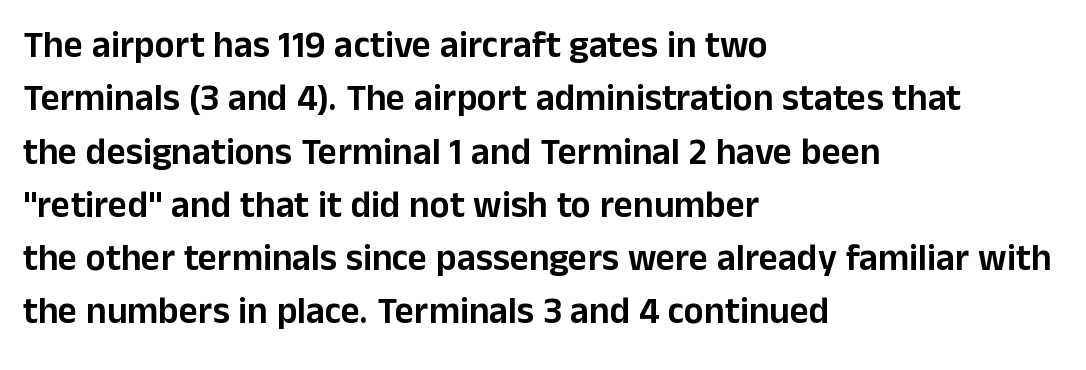
The image shows 37 px sans-serif type, upright; set left-aligned, normal line spacing (1.44x), normal letter spacing, not underlined; low stroke contrast and a medium x-height.
